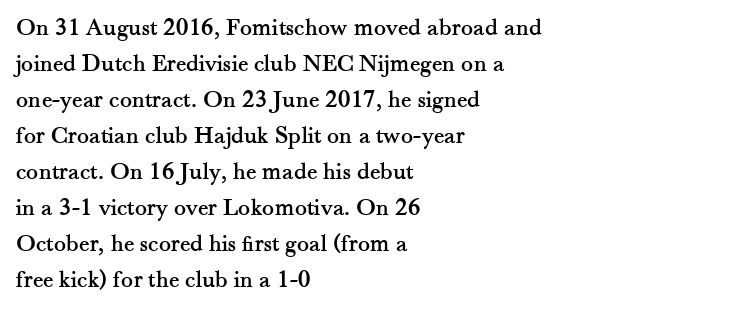
Q: Is the text italic (slanted)? A: No, it is upright.
Q: Is the text underlined? A: No.
Q: How is the paragraph aligned? A: Left-aligned.
Q: Is the spacing between letters normal or unusually wide? A: Normal.
Q: Is the spacing between lines tight, normal or loose? A: Normal.
